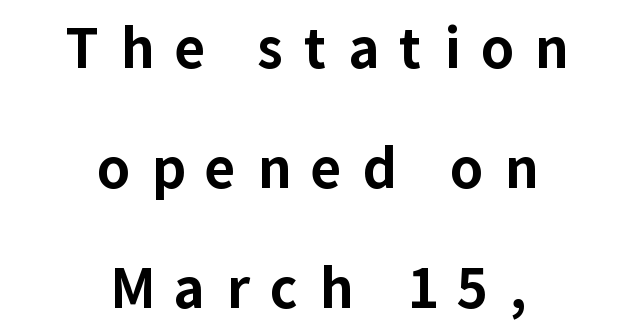
Only glyphs here, with clear space below each row. This is roman type, the default non-slanted kind. These lines are rendered in a variable-pitch font. Line starts and ends both wander, symmetrically. The typeface chosen for these lines omits serifs.
